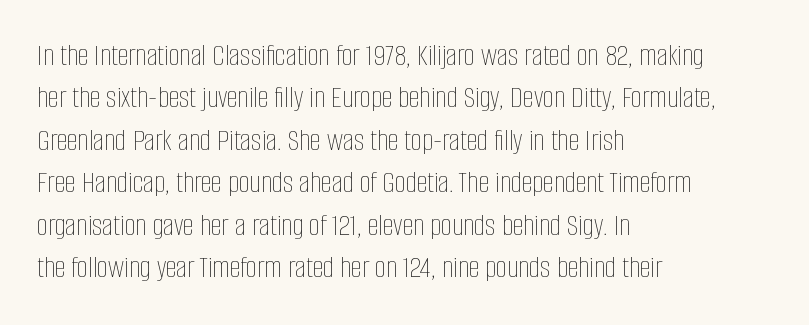
The image shows 31 px thin, condensed type, upright; set left-aligned, normal line spacing (1.37x), normal letter spacing, not underlined; low stroke contrast and a large x-height.
